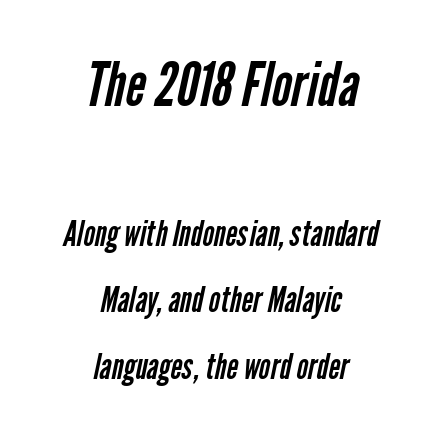
Q: Is the text bold? A: No.
Q: Is the typeface a serif or a sans-serif typeface? A: Sans-serif.
Q: Is the text underlined? A: No.
Q: How is the paragraph aligned? A: Centered.
Q: Is the spacing between letters normal or unusually wide? A: Normal.
Q: Is the spacing between lines tight, normal or loose? A: Loose.
Q: Which block of text is set in a larger size, the first (top) or the second (bottom)? A: The first (top) one.
Q: Width (condensed, normal, or wide)? A: Condensed.
Q: Stroke contrast? A: Low.
Q: x-height? A: Medium.
Q: Monospaced? A: No.
